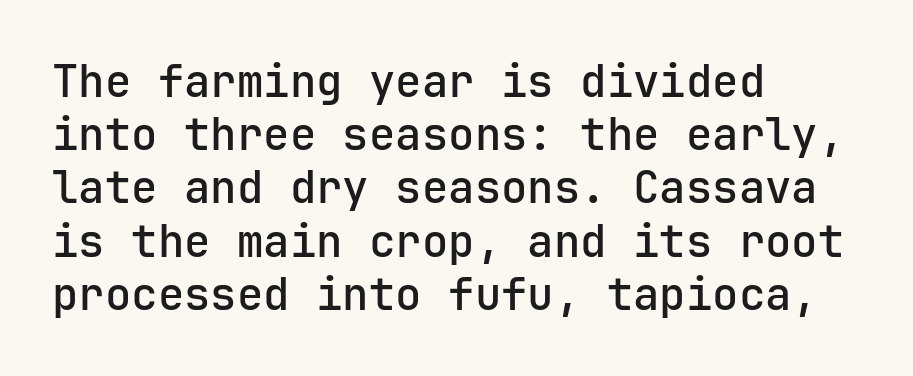
The image shows 44 px sans-serif type, upright, monospaced; set left-aligned, line spacing 1.21x, normal letter spacing, not underlined; low stroke contrast and a medium x-height.
